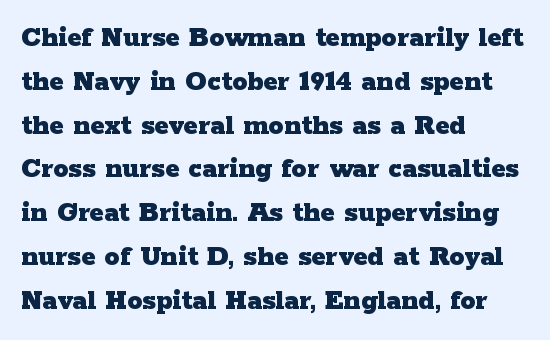
The image shows 30 px heavy, wide serif type, upright; set left-aligned, normal line spacing (1.46x), normal letter spacing, not underlined; low stroke contrast and a medium x-height.
